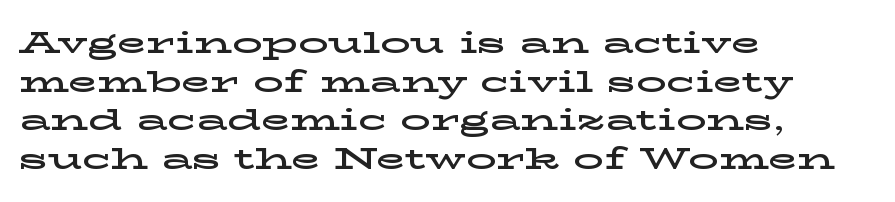
{"serif": "yes", "italic": "no", "width": "wide", "stroke_contrast": "low", "x_height": "medium", "monospaced": "no", "underline": "no", "align": "left", "line_spacing": "normal", "line_spacing_ratio": 1.29, "letter_spacing": "normal", "letter_spacing_em": 0.0, "glyph_px": 30}
